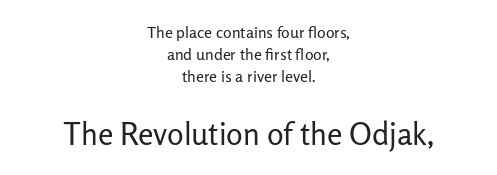
You could not count columns in this text — the font is proportionally spaced. The text was rendered using a sans face with plain stroke endings. Between these two stacked blocks, the lower one wins on size. Weight: not bold — regular or lighter.
